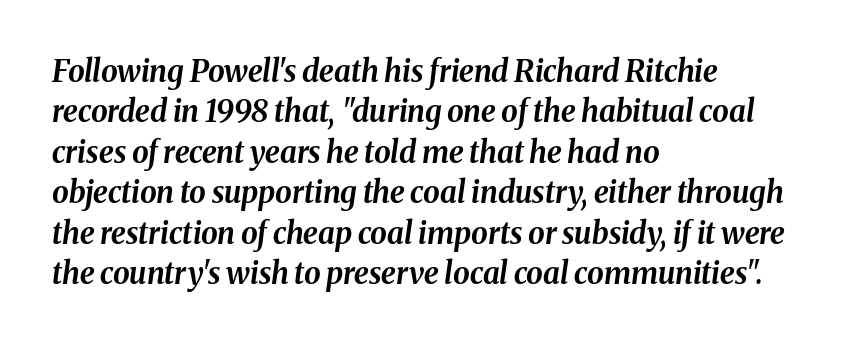
Q: Is the text bold? A: Yes.
Q: Is the text italic (slanted)? A: Yes, it leans right by about 8 degrees.
Q: Is the text underlined? A: No.
Q: How is the paragraph aligned? A: Left-aligned.
Q: Is the spacing between letters normal or unusually wide? A: Normal.
Q: Is the spacing between lines tight, normal or loose? A: Normal.
Q: Width (condensed, normal, or wide)? A: Normal.
Q: Stroke contrast? A: Medium.
Q: x-height? A: Medium.
Q: Monospaced? A: No.
